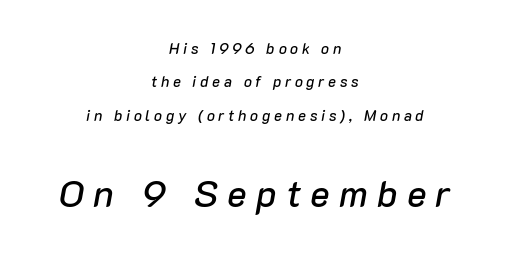
{"italic": "yes", "lean": "right", "slant_degrees": 10, "width": "normal", "stroke_contrast": "low", "x_height": "medium", "monospaced": "no", "underline": "no", "align": "center", "line_spacing": "loose", "line_spacing_ratio": 2.23, "letter_spacing": "wide", "letter_spacing_em": 0.25, "larger_block": "second", "size_ratio": 2.47, "glyph_px": 37}
